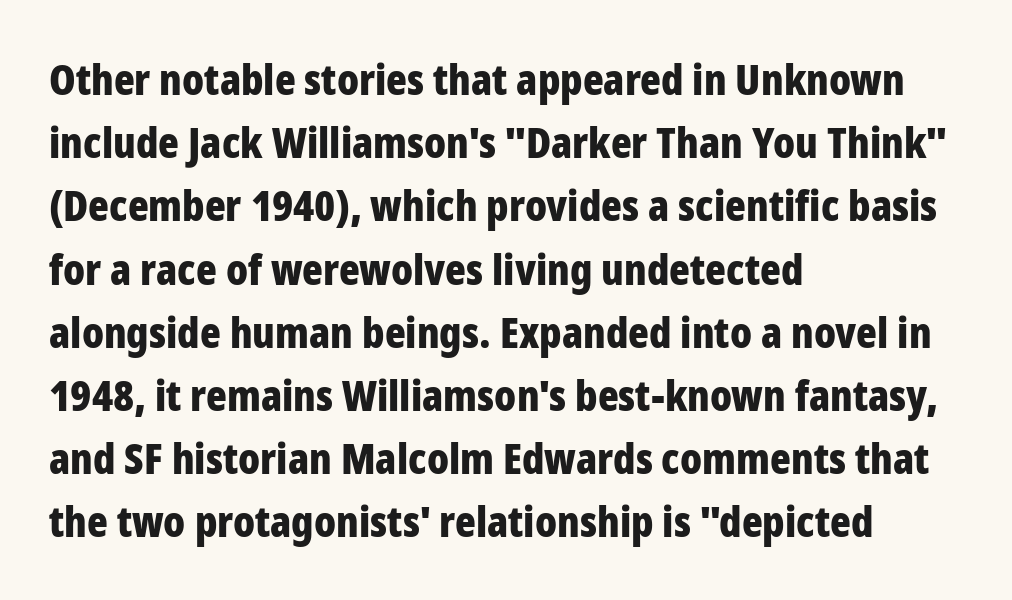
{"serif": "no", "italic": "no", "bold": "yes", "weight": "bold", "width": "condensed", "stroke_contrast": "low", "x_height": "medium", "monospaced": "no", "underline": "no", "align": "left", "line_spacing": "normal", "line_spacing_ratio": 1.47, "letter_spacing": "normal", "letter_spacing_em": 0.0, "glyph_px": 43}
